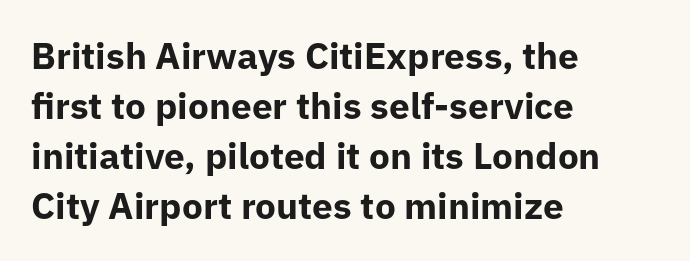
The image shows 37 px bold sans-serif type, upright; set left-aligned, normal line spacing (1.35x), normal letter spacing, not underlined; low stroke contrast and a medium x-height.
